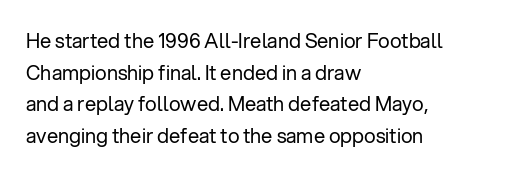
{"italic": "no", "bold": "no", "underline": "no", "align": "left", "line_spacing": "normal", "line_spacing_ratio": 1.58, "letter_spacing": "normal", "letter_spacing_em": 0.0, "glyph_px": 20}
